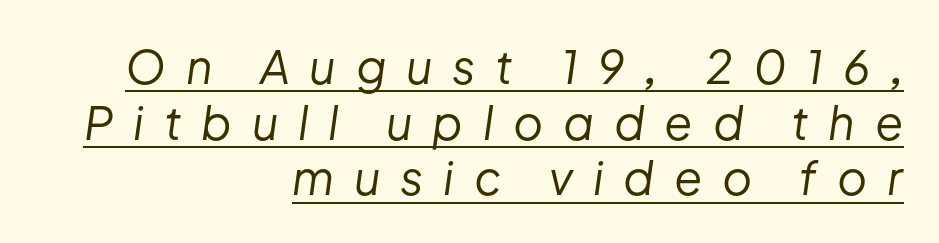
Q: Is the text bold? A: No.
Q: Is the text italic (slanted)? A: Yes, it leans right by about 8 degrees.
Q: Is the text underlined? A: Yes.
Q: How is the paragraph aligned? A: Right-aligned.
Q: Is the spacing between letters normal or unusually wide? A: Unusually wide.
Q: Width (condensed, normal, or wide)? A: Normal.
Q: Stroke contrast? A: Low.
Q: x-height? A: Medium.
Q: Monospaced? A: No.
